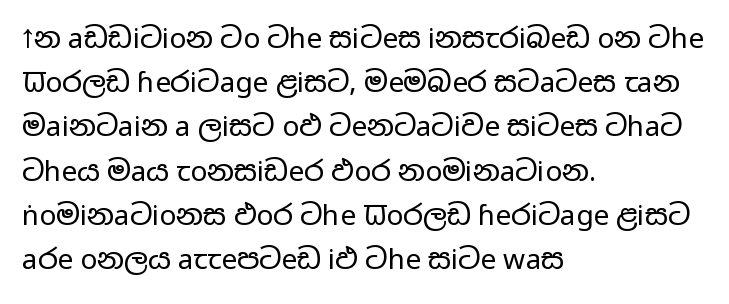
The image shows 28 px regular-weight, wide sans-serif type, upright; set left-aligned, normal line spacing (1.58x), normal letter spacing, not underlined; low stroke contrast and a medium x-height.
